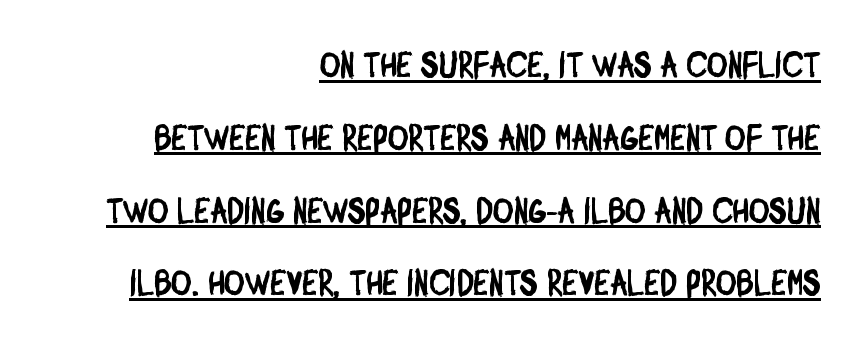
Q: Is the typeface a serif or a sans-serif typeface? A: Sans-serif.
Q: Is the text underlined? A: Yes.
Q: How is the paragraph aligned? A: Right-aligned.
Q: Is the spacing between letters normal or unusually wide? A: Normal.
Q: Is the spacing between lines tight, normal or loose? A: Loose.
Q: Width (condensed, normal, or wide)? A: Condensed.
Q: Stroke contrast? A: Low.
Q: x-height? A: Large.
Q: Monospaced? A: No.
